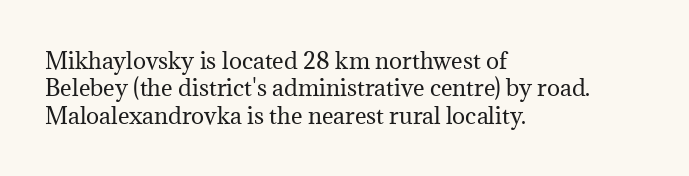
The image shows 22 px text type, upright; set left-aligned, normal line spacing (1.25x), normal letter spacing, not underlined.
